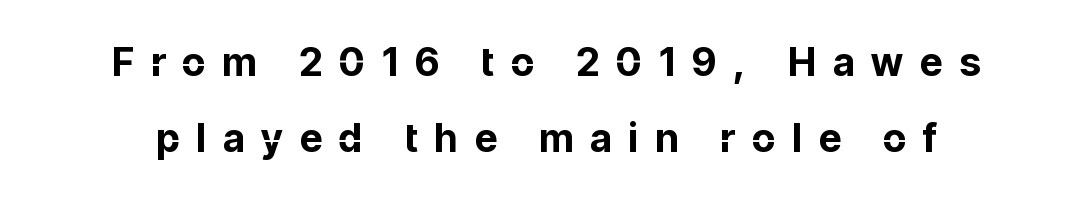
The image shows 39 px bold sans-serif type, upright; set loose line spacing (1.96x), unusually wide letter spacing (+0.44 em), not underlined; low stroke contrast and a medium x-height.
